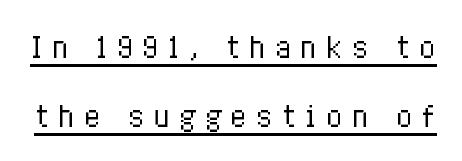
Q: Is the text bold? A: No.
Q: Is the text italic (slanted)? A: No, it is upright.
Q: Is the text underlined? A: Yes.
Q: Is the spacing between letters normal or unusually wide? A: Unusually wide.
Q: Is the spacing between lines tight, normal or loose? A: Loose.
Q: Width (condensed, normal, or wide)? A: Condensed.
Q: Stroke contrast? A: Low.
Q: x-height? A: Medium.
Q: Monospaced? A: No.
